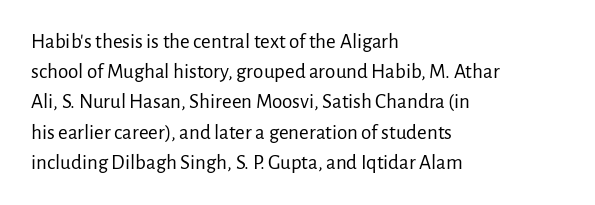
Q: Is the text bold? A: No.
Q: Is the text italic (slanted)? A: No, it is upright.
Q: Is the text underlined? A: No.
Q: How is the paragraph aligned? A: Left-aligned.
Q: Is the spacing between letters normal or unusually wide? A: Normal.
Q: Is the spacing between lines tight, normal or loose? A: Normal.
